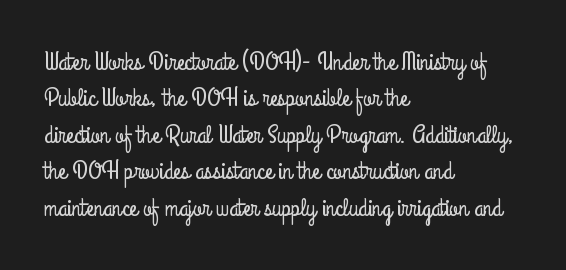
{"underline": "no", "align": "left", "line_spacing": "normal", "line_spacing_ratio": 1.4, "letter_spacing": "normal", "letter_spacing_em": 0.0, "glyph_px": 26}
